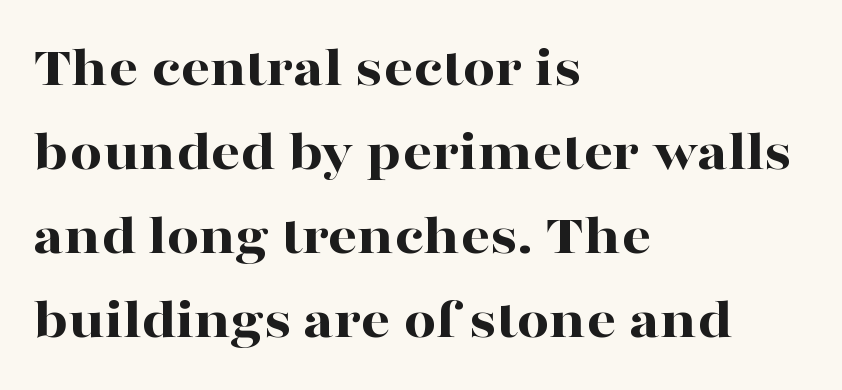
Q: Is the text bold? A: Yes.
Q: Is the text italic (slanted)? A: No, it is upright.
Q: Is the typeface a serif or a sans-serif typeface? A: Serif.
Q: Is the text underlined? A: No.
Q: How is the paragraph aligned? A: Left-aligned.
Q: Is the spacing between letters normal or unusually wide? A: Normal.
Q: Is the spacing between lines tight, normal or loose? A: Normal.
Q: Width (condensed, normal, or wide)? A: Wide.
Q: Stroke contrast? A: High.
Q: x-height? A: Medium.
Q: Monospaced? A: No.
